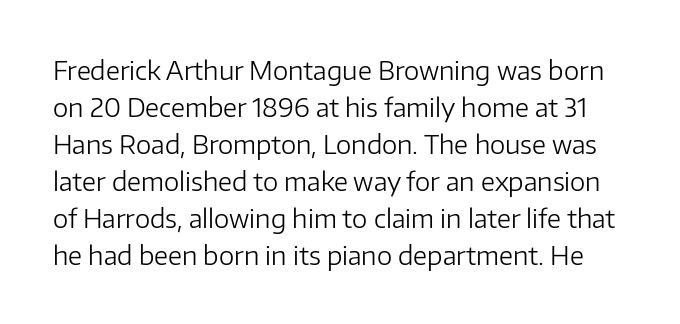
How would I describe the line gaps? Plain and ordinary. Stems here are at most as thick as an everyday book face. Does extra space separate the letters? No, they use regular spacing. Rule under the text: the space is simply empty. Characters remain perfectly vertical along every line.
